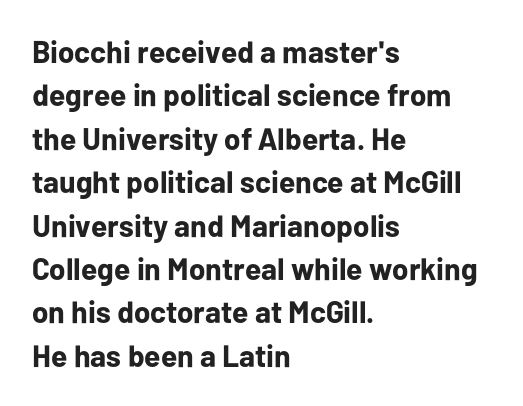
Underlining? Definitely not there. Short and long lines alike share a common starting point at left. Compared with typical paragraphs, the rows here are spaced about the same. This rendering leaves character spacing at its baseline value. Italic: no, the glyphs are upright roman.
